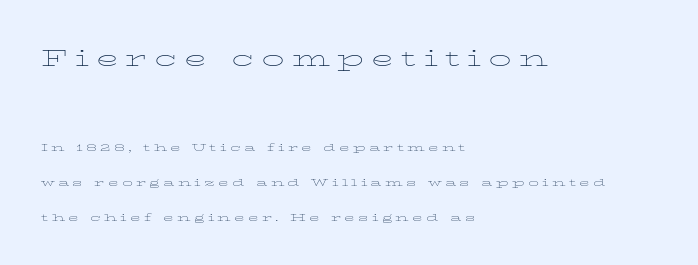
A classic flush-left, rag-right setting is used for this passage. Horizontal bands of white between lines are thick stripes. Each letter keeps its own natural width here, so spacing adapts to shape. Ink coverage per letter is moderate at most.
